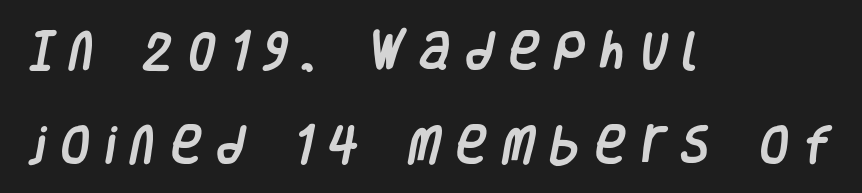
{"serif": "no", "width": "condensed", "stroke_contrast": "low", "x_height": "large", "monospaced": "no", "underline": "no", "align": "left", "line_spacing": "loose", "line_spacing_ratio": 2.23, "letter_spacing": "wide", "letter_spacing_em": 0.37, "glyph_px": 42}
